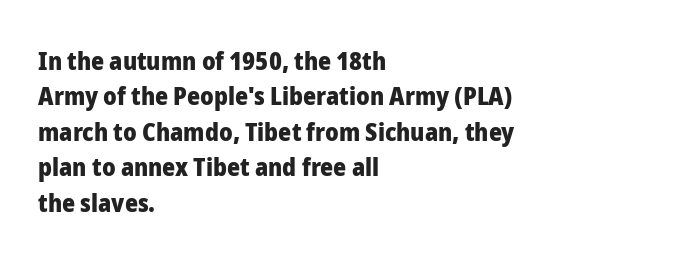
The image shows 25 px bold type, upright; set left-aligned, normal line spacing (1.42x), normal letter spacing, not underlined.
